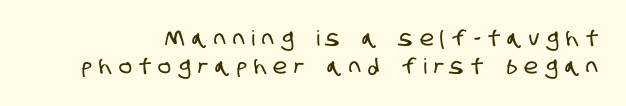
The image shows 21 px text type; set normal line spacing (1.32x), unusually wide letter spacing (+0.35 em), not underlined.
